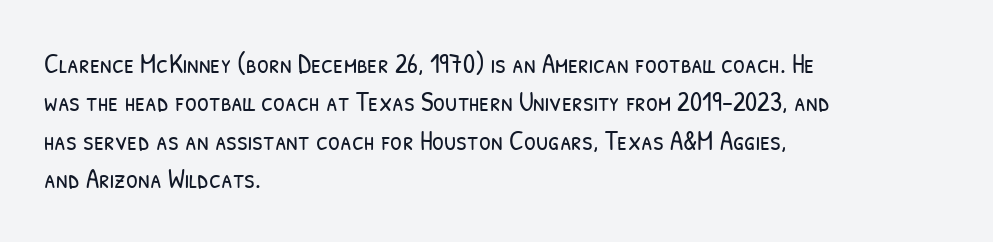
{"bold": "no", "underline": "no", "align": "left", "line_spacing": "normal", "line_spacing_ratio": 1.42, "letter_spacing": "normal", "letter_spacing_em": 0.0, "glyph_px": 27}
